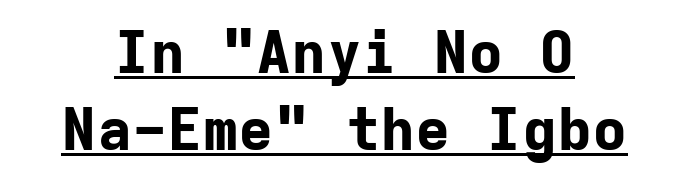
{"serif": "no", "italic": "no", "bold": "yes", "weight": "bold", "width": "normal", "stroke_contrast": "low", "x_height": "medium", "monospaced": "yes", "underline": "yes", "align": "center", "line_spacing": "normal", "line_spacing_ratio": 1.3, "letter_spacing": "normal", "letter_spacing_em": 0.0, "glyph_px": 59}
